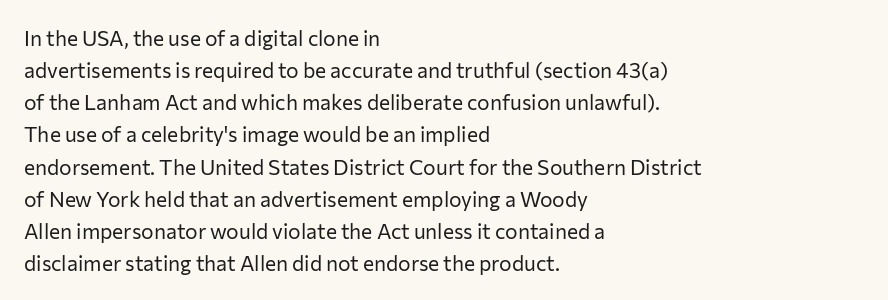
Is the block centered? No — it sits flush against the left margin. Honestly, the row spacing looks completely unremarkable. Check under the words: just untouched page. Ascenders rise straight up at ninety degrees. Nobody touched the tracking dial on this one.
